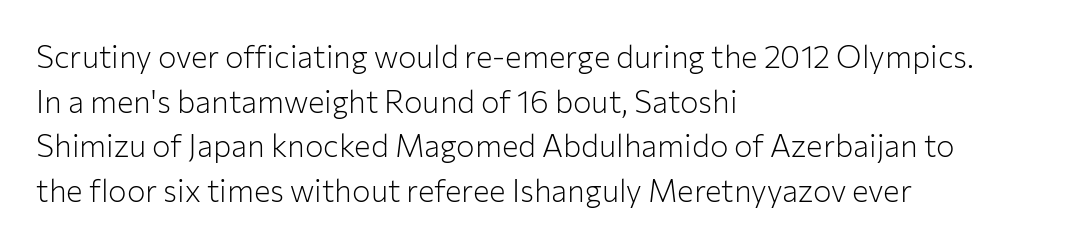
The rendering shows plain stroke endings on the letterforms — a sans-serif design. Lines of text with bare space underneath. The strokes carry an ordinary text weight at most. Leading: standard. Look at the tracking — it's just the regular setting, nothing added.
